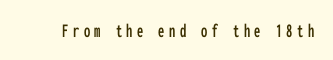
Q: Is the text italic (slanted)? A: No, it is upright.
Q: Is the text underlined? A: No.
Q: Is the spacing between letters normal or unusually wide? A: Unusually wide.
